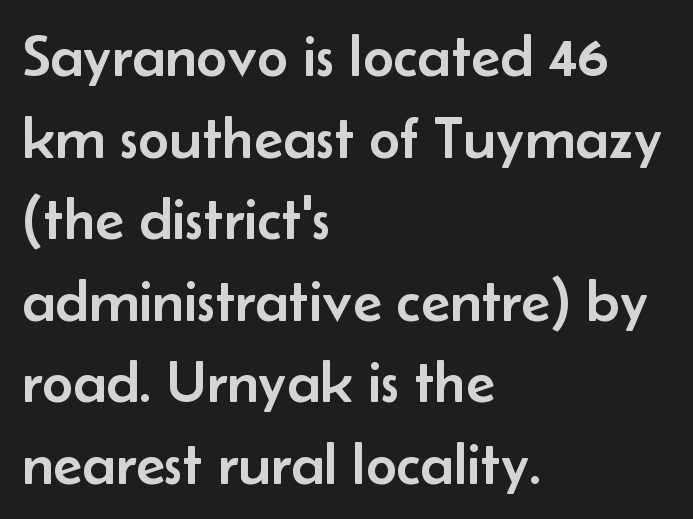
{"serif": "no", "italic": "no", "width": "normal", "stroke_contrast": "low", "x_height": "small", "monospaced": "no", "underline": "no", "align": "left", "line_spacing": "normal", "line_spacing_ratio": 1.36, "letter_spacing": "normal", "letter_spacing_em": 0.0, "glyph_px": 60}
